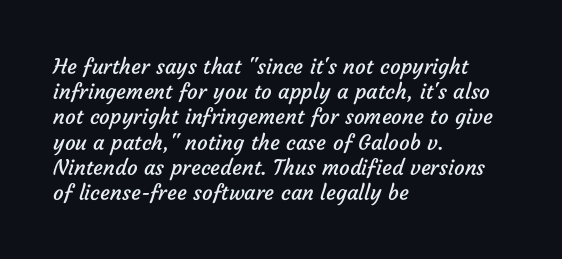
The image shows 21 px text type; set left-aligned, line spacing 1.2x, normal letter spacing, not underlined.
